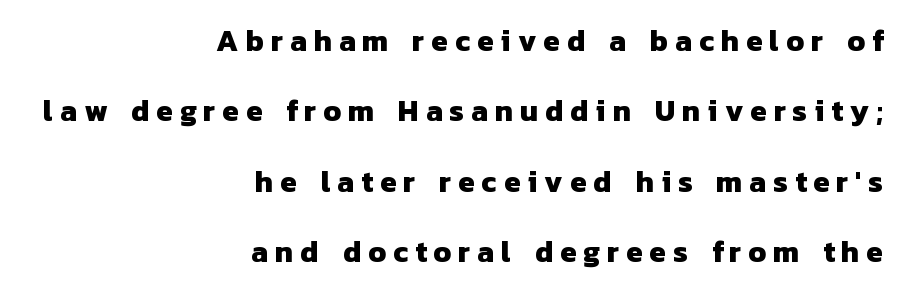
Q: Is the text bold? A: Yes.
Q: Is the typeface a serif or a sans-serif typeface? A: Sans-serif.
Q: Is the text underlined? A: No.
Q: How is the paragraph aligned? A: Right-aligned.
Q: Is the spacing between letters normal or unusually wide? A: Unusually wide.
Q: Is the spacing between lines tight, normal or loose? A: Loose.
Q: Width (condensed, normal, or wide)? A: Normal.
Q: Stroke contrast? A: Low.
Q: x-height? A: Medium.
Q: Monospaced? A: No.
